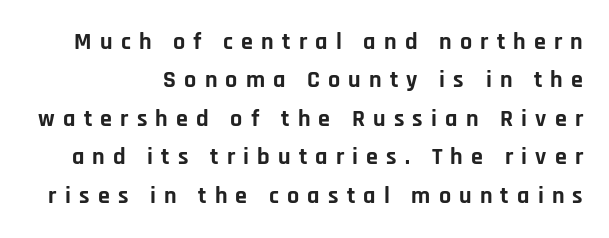
Q: Is the text bold? A: Yes.
Q: Is the text italic (slanted)? A: No, it is upright.
Q: Is the text underlined? A: No.
Q: Is the spacing between letters normal or unusually wide? A: Unusually wide.
Q: Is the spacing between lines tight, normal or loose? A: Normal.
